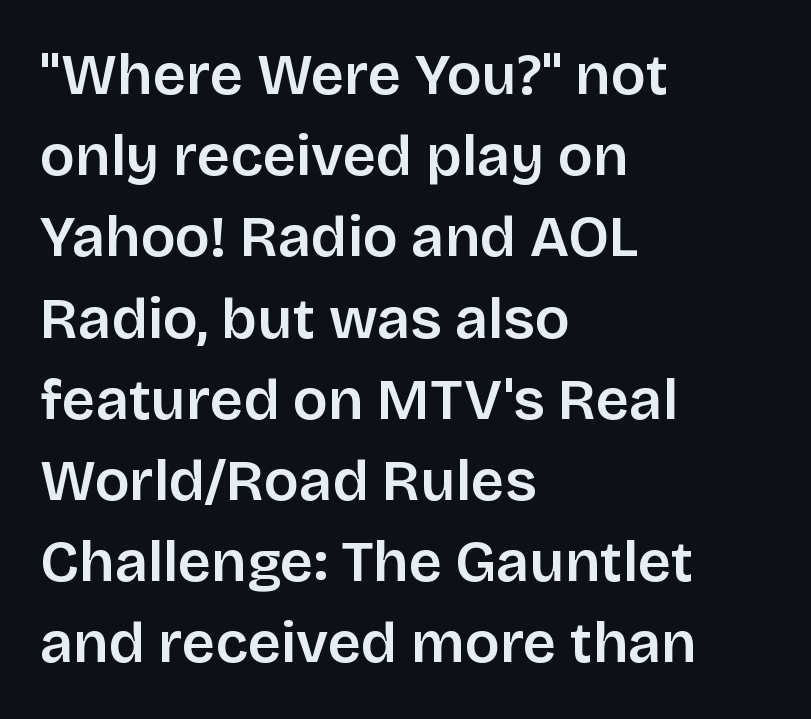
The image shows 58 px sans-serif type, upright; set left-aligned, normal line spacing (1.4x), normal letter spacing, not underlined; low stroke contrast and a large x-height.
